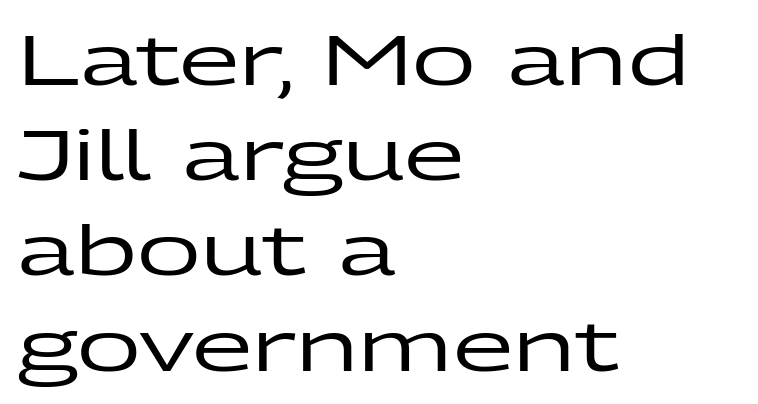
The image shows 70 px wide sans-serif type, upright; set left-aligned, normal line spacing (1.36x), normal letter spacing, not underlined; low stroke contrast and a medium x-height.
